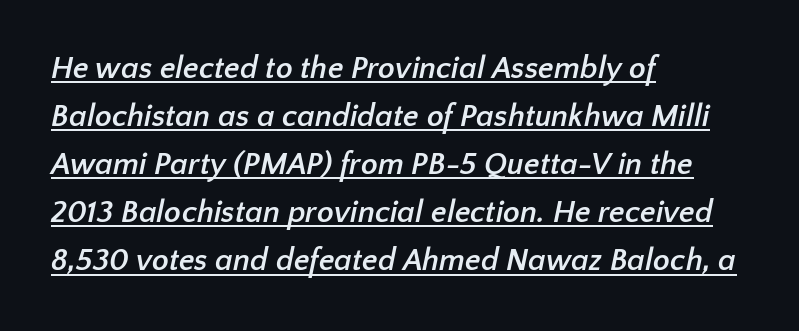
The image shows 31 px semibold sans-serif type; set left-aligned, normal line spacing (1.55x), normal letter spacing, underlined; low stroke contrast and a medium x-height.
